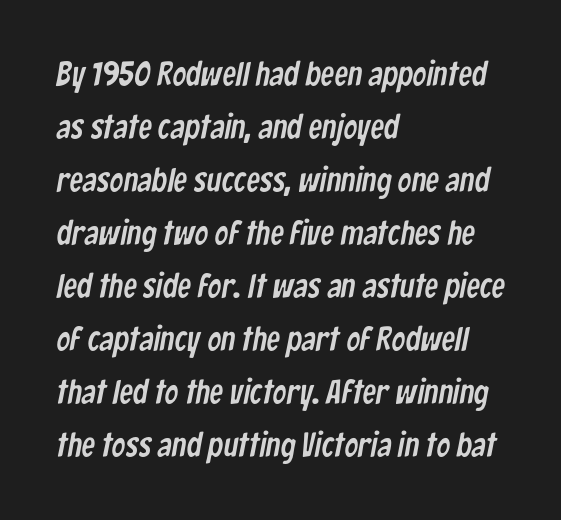
The image shows 34 px condensed sans-serif type; set left-aligned, normal line spacing (1.56x), normal letter spacing, not underlined; low stroke contrast and a medium x-height.
